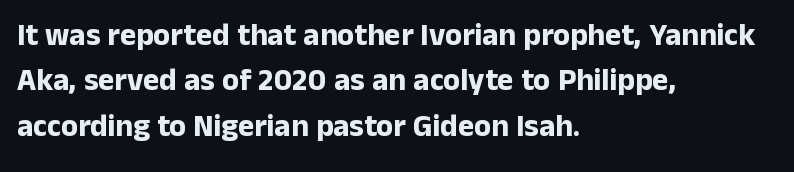
{"serif": "no", "italic": "no", "bold": "yes", "weight": "bold", "width": "normal", "stroke_contrast": "low", "x_height": "medium", "monospaced": "no", "underline": "no", "align": "left", "line_spacing": "normal", "line_spacing_ratio": 1.46, "letter_spacing": "normal", "letter_spacing_em": 0.0, "glyph_px": 31}
